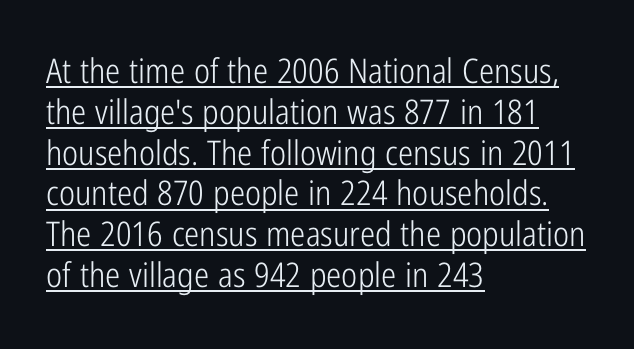
The image shows 34 px light, condensed sans-serif type, upright; set left-aligned, line spacing 1.2x, normal letter spacing, underlined; low stroke contrast and a medium x-height.
